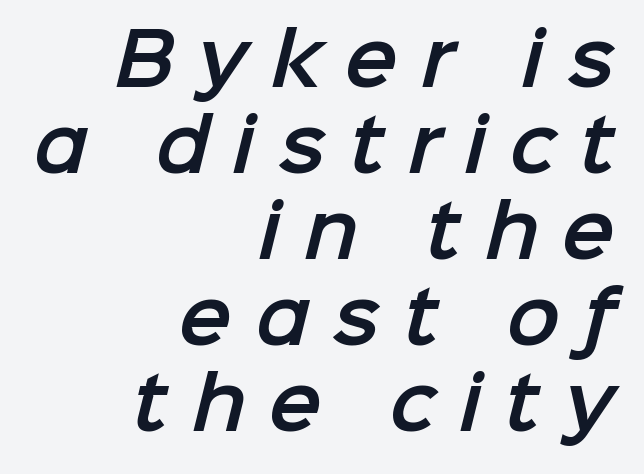
Q: Is the typeface a serif or a sans-serif typeface? A: Sans-serif.
Q: Is the text underlined? A: No.
Q: How is the paragraph aligned? A: Right-aligned.
Q: Is the spacing between letters normal or unusually wide? A: Unusually wide.
Q: Width (condensed, normal, or wide)? A: Normal.
Q: Stroke contrast? A: Low.
Q: x-height? A: Medium.
Q: Monospaced? A: No.
